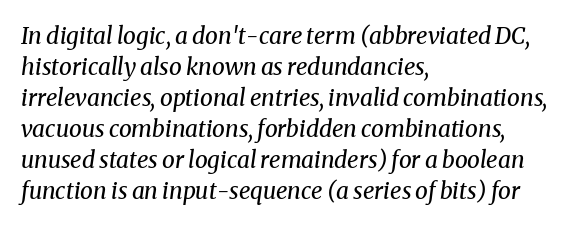
The image shows 23 px text type, italic (leaning right); set left-aligned, normal line spacing (1.35x), normal letter spacing, not underlined.
